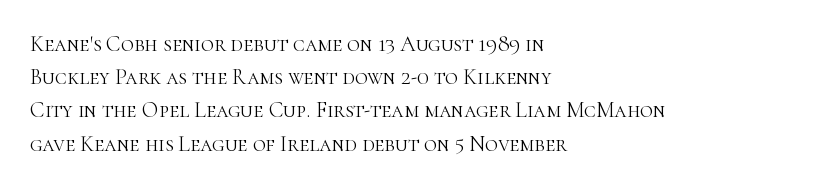
The image shows 22 px text type, upright; set left-aligned, normal line spacing (1.51x), normal letter spacing, not underlined.
